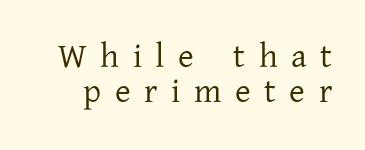
{"serif": "yes", "italic": "no", "bold": "no", "weight": "regular", "width": "normal", "stroke_contrast": "low", "x_height": "medium", "monospaced": "no", "underline": "no", "line_spacing": "tight", "line_spacing_ratio": 1.03, "letter_spacing": "wide", "letter_spacing_em": 0.4, "glyph_px": 34}
